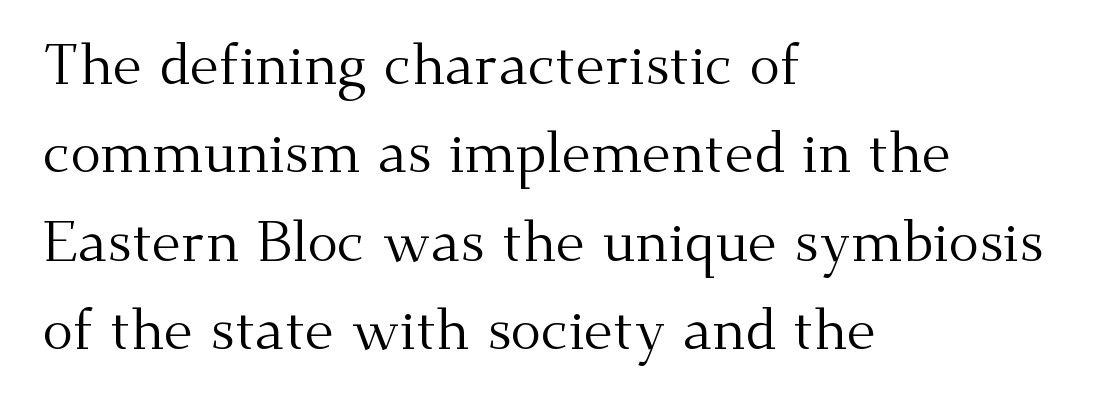
Q: Is the text bold? A: No.
Q: Is the text italic (slanted)? A: No, it is upright.
Q: Is the typeface a serif or a sans-serif typeface? A: Serif.
Q: Is the text underlined? A: No.
Q: How is the paragraph aligned? A: Left-aligned.
Q: Is the spacing between letters normal or unusually wide? A: Normal.
Q: Is the spacing between lines tight, normal or loose? A: Normal.
Q: Width (condensed, normal, or wide)? A: Normal.
Q: Stroke contrast? A: Medium.
Q: x-height? A: Small.
Q: Monospaced? A: No.
